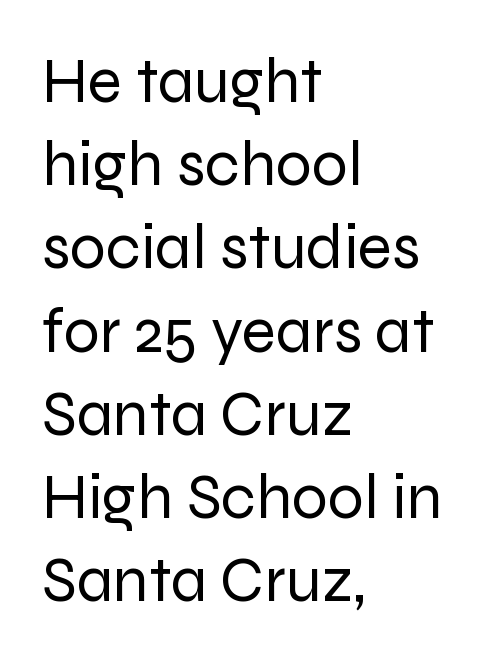
Q: Is the text bold? A: No.
Q: Is the text italic (slanted)? A: No, it is upright.
Q: Is the typeface a serif or a sans-serif typeface? A: Sans-serif.
Q: Is the text underlined? A: No.
Q: How is the paragraph aligned? A: Left-aligned.
Q: Is the spacing between letters normal or unusually wide? A: Normal.
Q: Is the spacing between lines tight, normal or loose? A: Normal.
Q: Width (condensed, normal, or wide)? A: Normal.
Q: Stroke contrast? A: Low.
Q: x-height? A: Medium.
Q: Monospaced? A: No.
